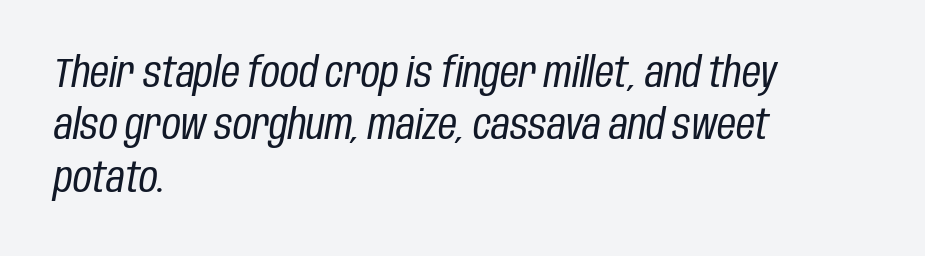
Q: Is the text bold? A: No.
Q: Is the text italic (slanted)? A: Yes, it leans right by about 10 degrees.
Q: Is the text underlined? A: No.
Q: How is the paragraph aligned? A: Left-aligned.
Q: Is the spacing between letters normal or unusually wide? A: Normal.
Q: Is the spacing between lines tight, normal or loose? A: Normal.
Q: Width (condensed, normal, or wide)? A: Condensed.
Q: Stroke contrast? A: Low.
Q: x-height? A: Large.
Q: Monospaced? A: No.
